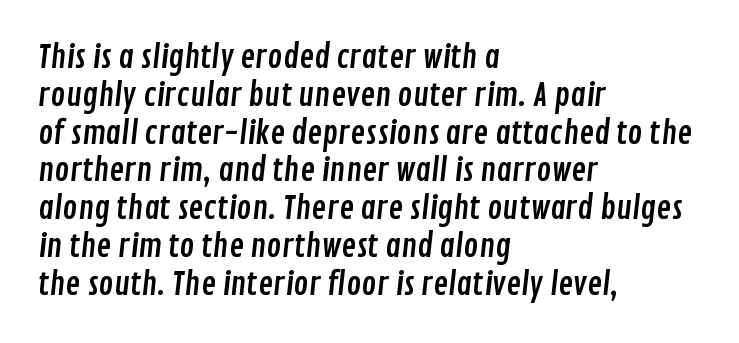
{"serif": "no", "width": "condensed", "stroke_contrast": "low", "x_height": "medium", "monospaced": "no", "underline": "no", "align": "left", "line_spacing_ratio": 1.22, "letter_spacing": "normal", "letter_spacing_em": 0.0, "glyph_px": 31}
